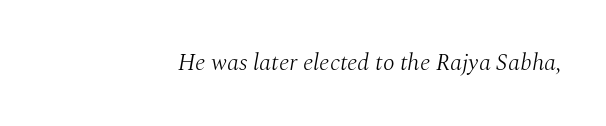
{"italic": "yes", "lean": "right", "slant_degrees": 10, "bold": "no", "underline": "no", "align": "right", "letter_spacing": "normal", "letter_spacing_em": 0.0, "glyph_px": 24}
